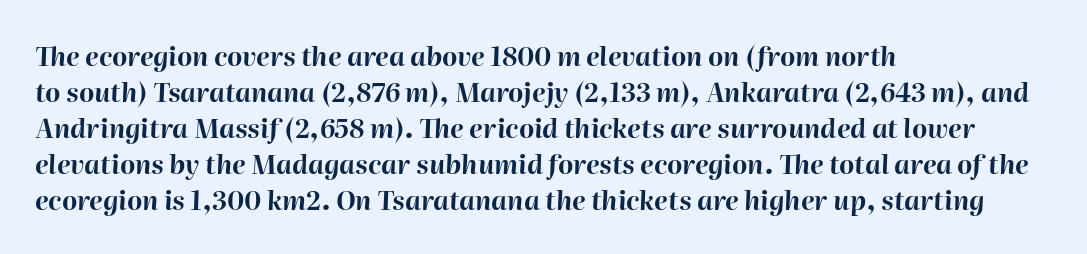
The rendering uses a moderate line-height, typical for paragraphs. Glyph-to-glyph distance matches everyday printed text. Letters rest on an invisible, unmarked baseline. Notice how the passage keeps a crisp vertical edge on the left only. Rendered with sloped, italic letterforms. Heft: maximum for text — a bold.
